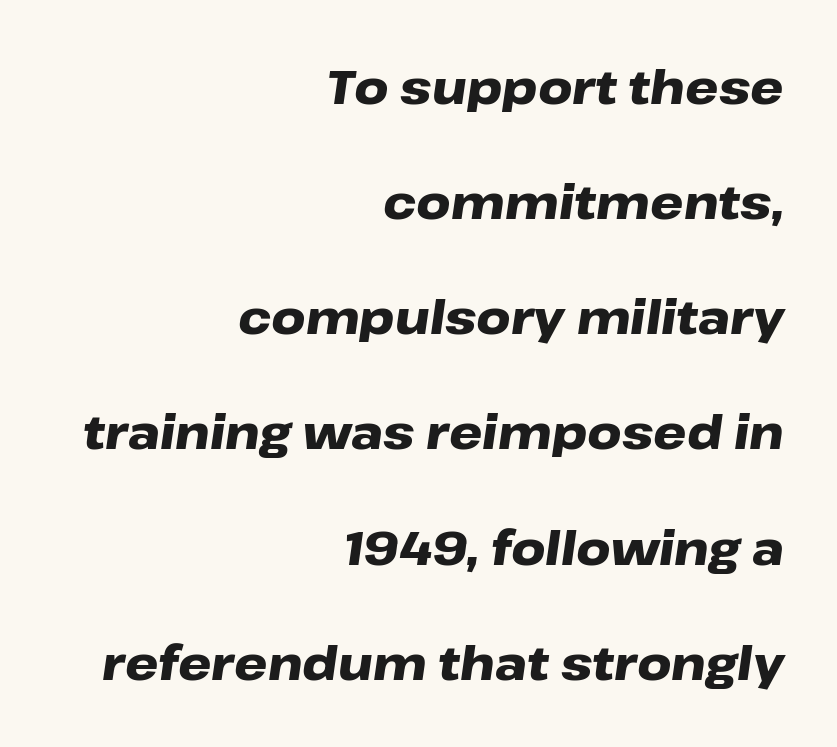
The image shows 47 px heavy, wide type, italic (leaning right); set right-aligned, loose line spacing (2.45x), normal letter spacing, not underlined; low stroke contrast and a medium x-height.
